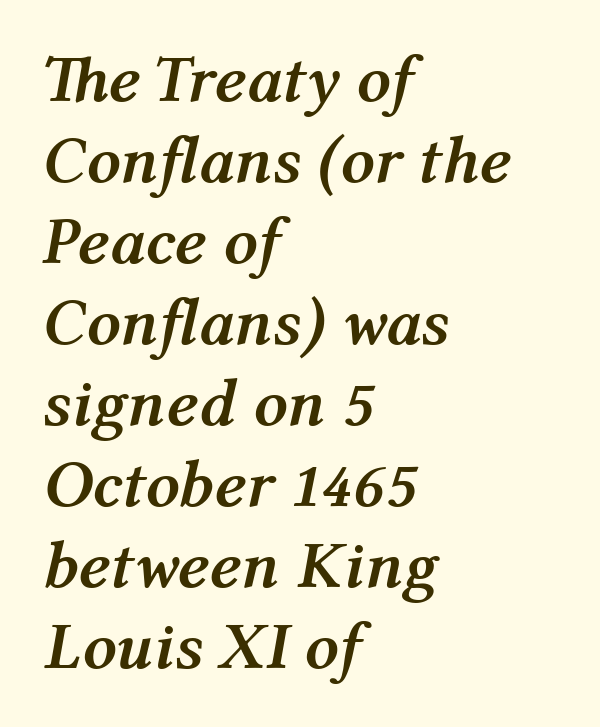
Q: Is the text bold? A: Yes.
Q: Is the text italic (slanted)? A: Yes, it leans right by about 12 degrees.
Q: Is the text underlined? A: No.
Q: How is the paragraph aligned? A: Left-aligned.
Q: Is the spacing between letters normal or unusually wide? A: Normal.
Q: Width (condensed, normal, or wide)? A: Normal.
Q: Stroke contrast? A: Medium.
Q: x-height? A: Medium.
Q: Monospaced? A: No.
